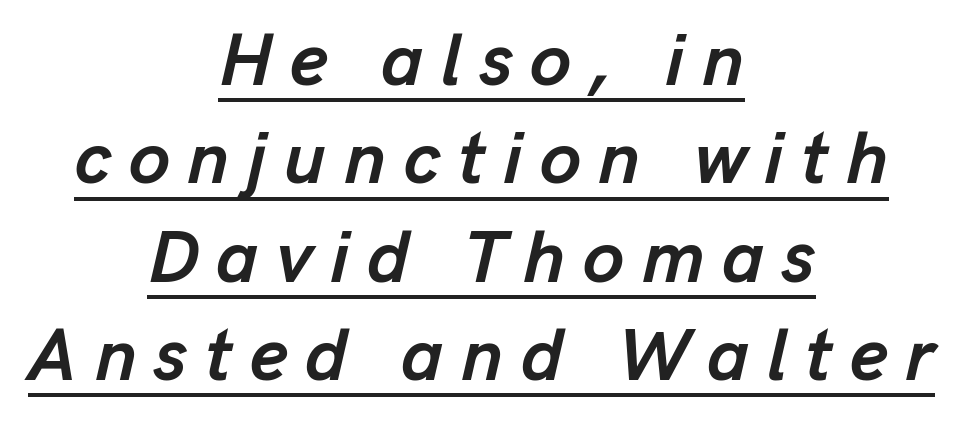
The image shows 74 px semibold type, italic (leaning right); set centered, normal line spacing (1.33x), unusually wide letter spacing (+0.24 em), underlined; low stroke contrast and a medium x-height.
